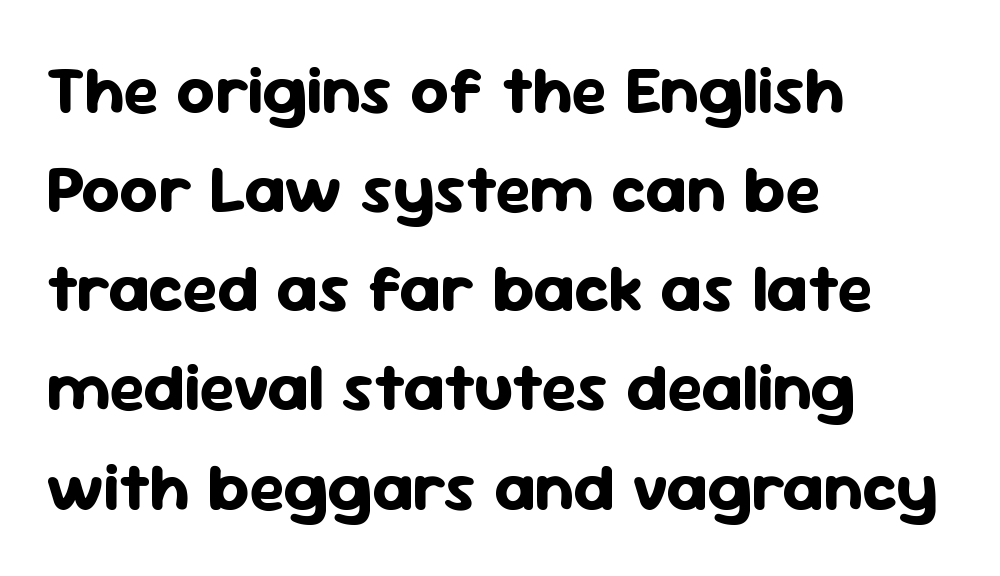
The image shows 67 px bold sans-serif type, upright; set left-aligned, normal line spacing (1.48x), normal letter spacing, not underlined; low stroke contrast and a medium x-height.
